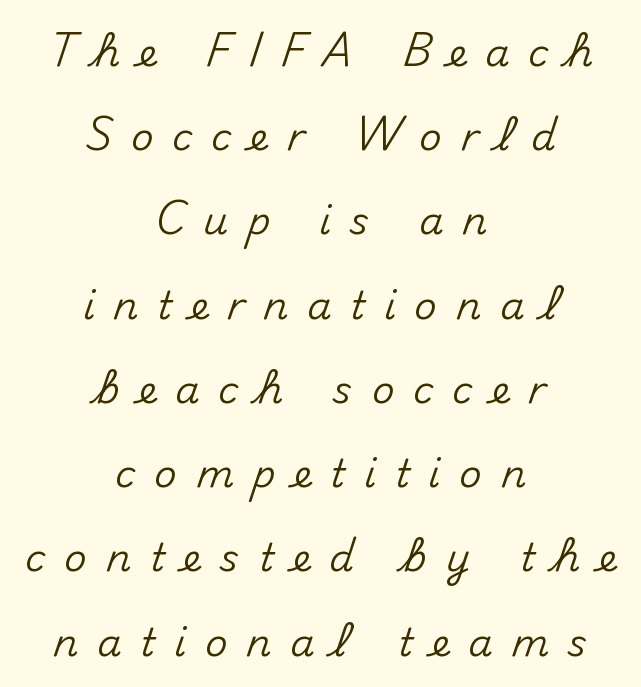
Each letter keeps its own natural width here, so spacing adapts to shape. The rendering uses a large line-height, opening up the rows. The specimen omits any rule beneath the text block's lines. Short note: letters widely spaced. No feet cap the strokes, marking this as sans-serif type. Line starts and ends both wander, symmetrically.
